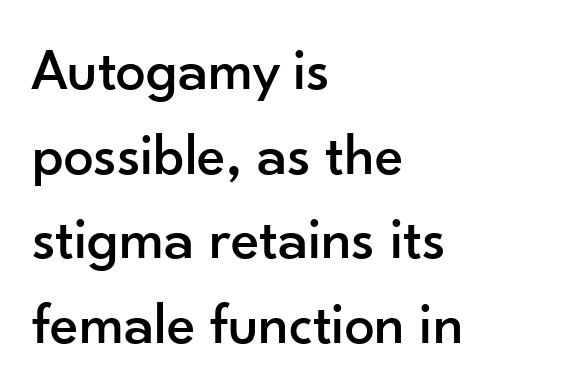
Q: Is the text italic (slanted)? A: No, it is upright.
Q: Is the typeface a serif or a sans-serif typeface? A: Sans-serif.
Q: Is the text underlined? A: No.
Q: How is the paragraph aligned? A: Left-aligned.
Q: Is the spacing between letters normal or unusually wide? A: Normal.
Q: Is the spacing between lines tight, normal or loose? A: Normal.
Q: Width (condensed, normal, or wide)? A: Normal.
Q: Stroke contrast? A: Low.
Q: x-height? A: Small.
Q: Monospaced? A: No.
